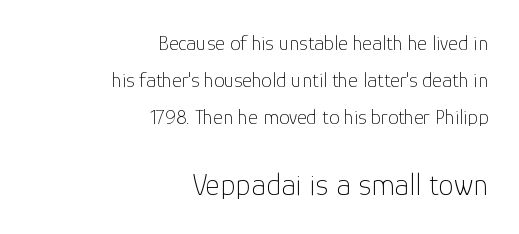
The horizontal fit of the characters is conventional and even. The type sits square on the baseline with zero lean. The text block is weighted toward the right margin, trailing off unevenly leftward. The specimen omits any rule beneath the text block's lines. Nothing heavy about these letters — not bold at all.
